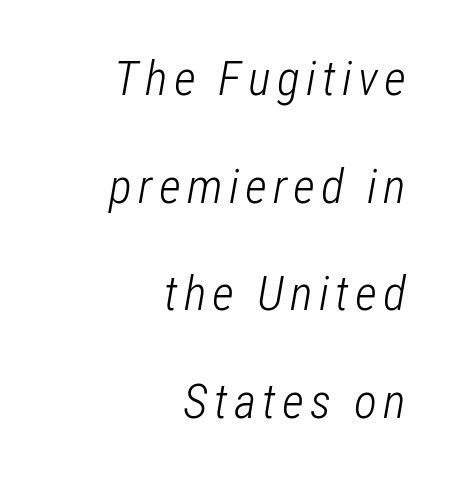
Q: Is the text bold? A: No.
Q: Is the text italic (slanted)? A: Yes, it leans right by about 12 degrees.
Q: Is the text underlined? A: No.
Q: How is the paragraph aligned? A: Right-aligned.
Q: Is the spacing between lines tight, normal or loose? A: Loose.
Q: Width (condensed, normal, or wide)? A: Condensed.
Q: Stroke contrast? A: Low.
Q: x-height? A: Medium.
Q: Monospaced? A: No.
